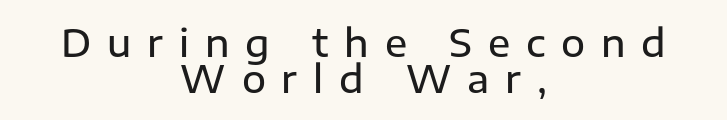
{"serif": "no", "italic": "no", "bold": "semi", "weight": "semibold", "width": "normal", "stroke_contrast": "low", "x_height": "medium", "monospaced": "no", "underline": "no", "align": "center", "line_spacing": "tight", "line_spacing_ratio": 0.97, "letter_spacing": "wide", "letter_spacing_em": 0.43, "glyph_px": 37}
